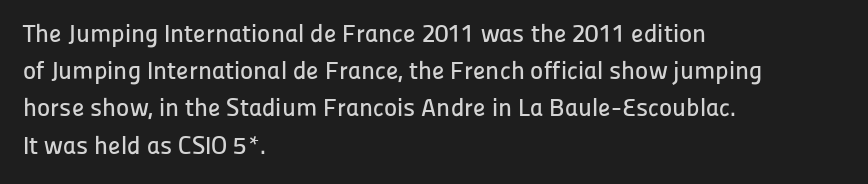
The image shows 25 px text type, upright; set left-aligned, normal line spacing (1.49x), normal letter spacing, not underlined.
